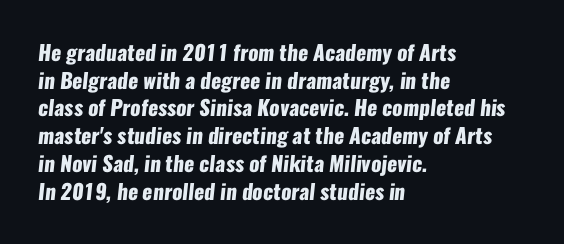
{"bold": "yes", "underline": "no", "align": "left", "line_spacing": "normal", "line_spacing_ratio": 1.32, "letter_spacing": "normal", "letter_spacing_em": 0.0, "glyph_px": 21}
